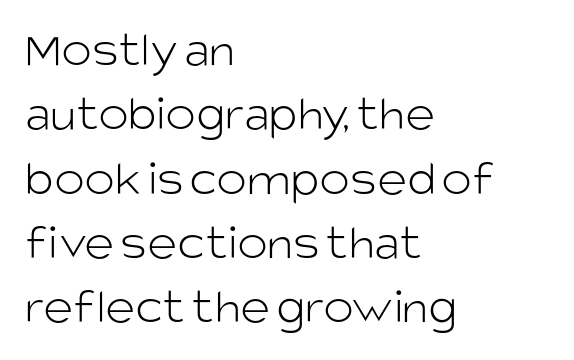
This sample is left-justified, so line endings fall wherever the words run out. Unlike italic type, these characters show no tilt at all. How are the letters spaced? Ordinarily, with no added tracking. Regarding leading, the lines here are spaced in the standard way. A bare baseline throughout the passage. No feet cap the strokes, marking this as sans-serif type.
